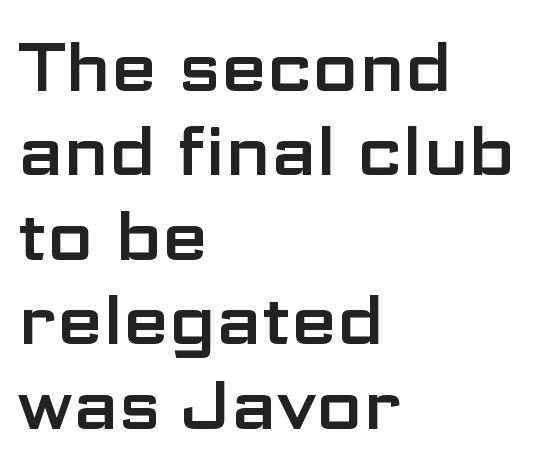
{"serif": "no", "italic": "no", "width": "wide", "stroke_contrast": "low", "x_height": "medium", "monospaced": "no", "underline": "no", "align": "left", "line_spacing": "normal", "line_spacing_ratio": 1.26, "letter_spacing": "normal", "letter_spacing_em": 0.0, "glyph_px": 67}
